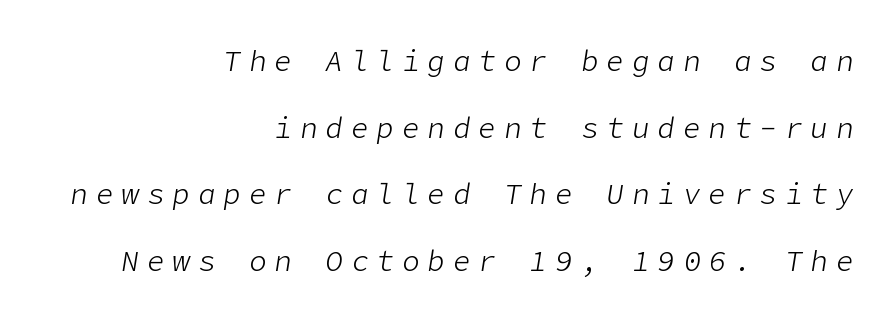
The image shows 29 px light type, italic (leaning right); set right-aligned, loose line spacing (2.3x), unusually wide letter spacing (+0.28 em), not underlined; low stroke contrast and a medium x-height.
